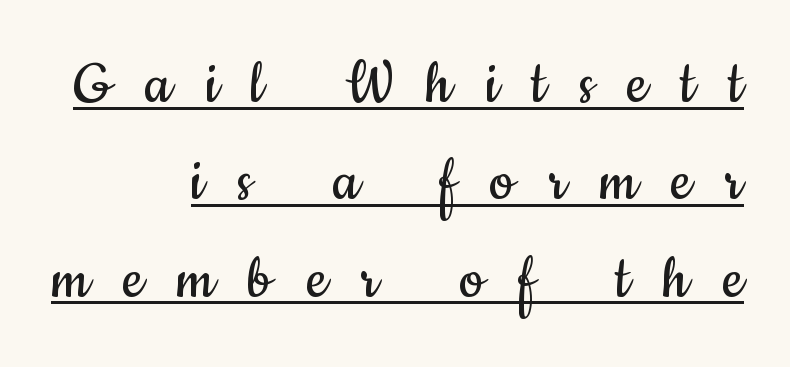
Q: Is the text bold? A: No.
Q: Is the text italic (slanted)? A: Yes.
Q: Is the typeface a serif or a sans-serif typeface? A: Sans-serif.
Q: Is the text underlined? A: Yes.
Q: How is the paragraph aligned? A: Right-aligned.
Q: Is the spacing between letters normal or unusually wide? A: Unusually wide.
Q: Is the spacing between lines tight, normal or loose? A: Normal.
Q: Width (condensed, normal, or wide)? A: Condensed.
Q: Stroke contrast? A: Low.
Q: x-height? A: Small.
Q: Monospaced? A: No.
